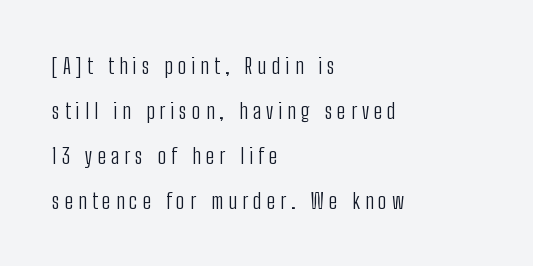
Here the glyphs are tracked loosely, breaking word shapes into spaced letters. Students, observe: this is what heavily led, spacious text looks like. These lines stack with their left ends in a neat column. Letters have the restrained weight of plain body copy at most.
